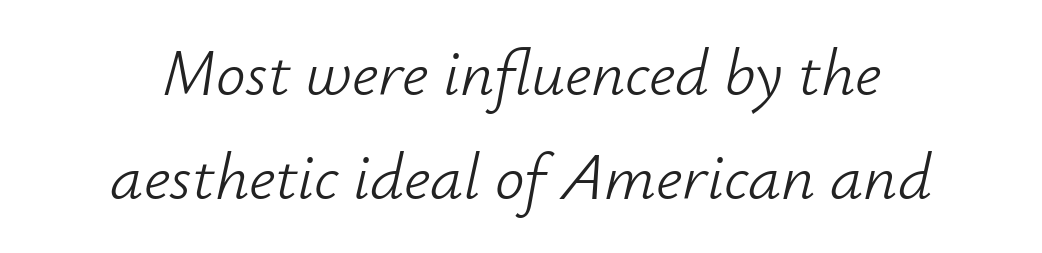
The font sits on the lighter half of the weight spectrum, regular included. The space directly below the letters is spotless. Line starts and ends both wander, symmetrically. Default kerning and tracking; the words read as compact shapes.
